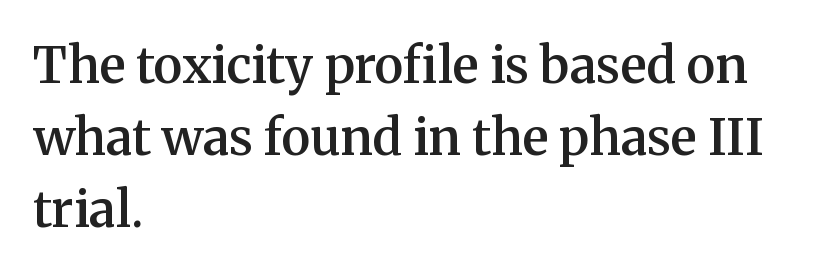
{"serif": "yes", "italic": "no", "bold": "semi", "weight": "semibold", "width": "normal", "stroke_contrast": "medium", "x_height": "medium", "monospaced": "no", "underline": "no", "align": "left", "line_spacing": "normal", "line_spacing_ratio": 1.44, "letter_spacing": "normal", "letter_spacing_em": 0.0, "glyph_px": 50}
